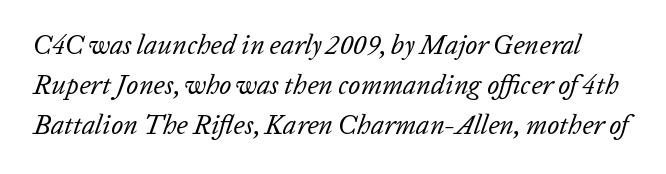
{"italic": "yes", "lean": "right", "slant_degrees": 20, "bold": "no", "underline": "no", "line_spacing": "normal", "line_spacing_ratio": 1.48, "letter_spacing": "normal", "letter_spacing_em": 0.0, "glyph_px": 27}
